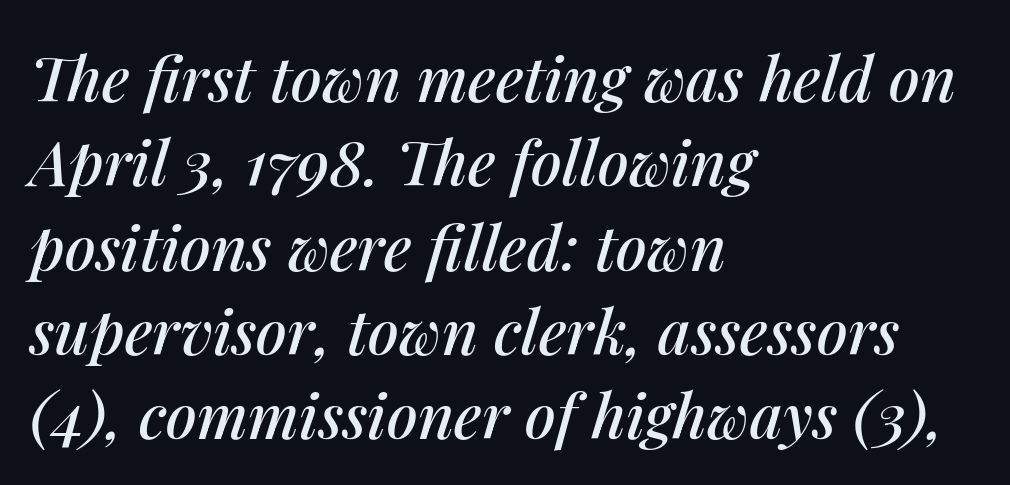
Vertically, the passage feels balanced, rows spaced as you'd expect. Leftover space on each line is placed entirely after the last word. Think of a printed novel: that variable character pitch is what you see here. Between one letter and the next there's only the usual sliver of space. Lines of text with bare space underneath. Designer's note — italics engaged.
